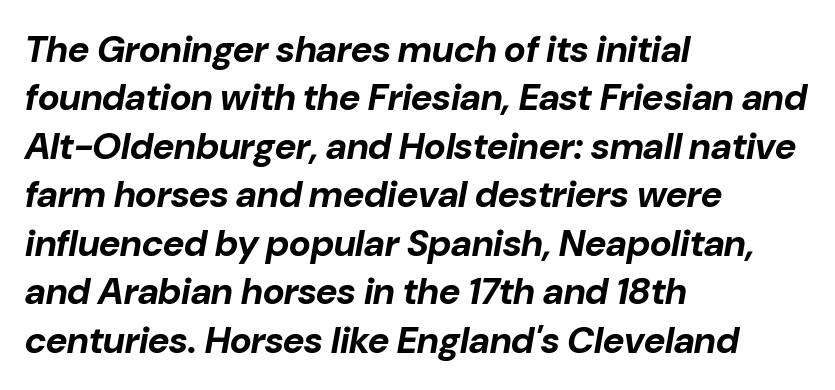
{"italic": "yes", "lean": "right", "slant_degrees": 10, "bold": "yes", "weight": "bold", "width": "normal", "stroke_contrast": "low", "x_height": "medium", "monospaced": "no", "underline": "no", "align": "left", "line_spacing": "normal", "line_spacing_ratio": 1.31, "letter_spacing": "normal", "letter_spacing_em": 0.0, "glyph_px": 37}
